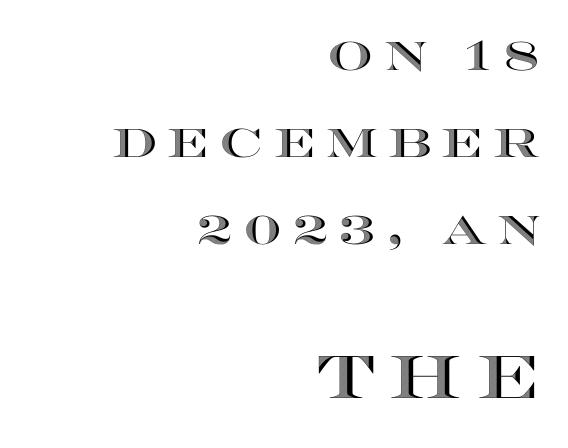
{"italic": "no", "width": "wide", "x_height": "large", "monospaced": "no", "underline": "no", "align": "right", "line_spacing": "loose", "line_spacing_ratio": 2.17, "letter_spacing": "wide", "letter_spacing_em": 0.25, "larger_block": "second", "size_ratio": 1.5, "glyph_px": 60}
